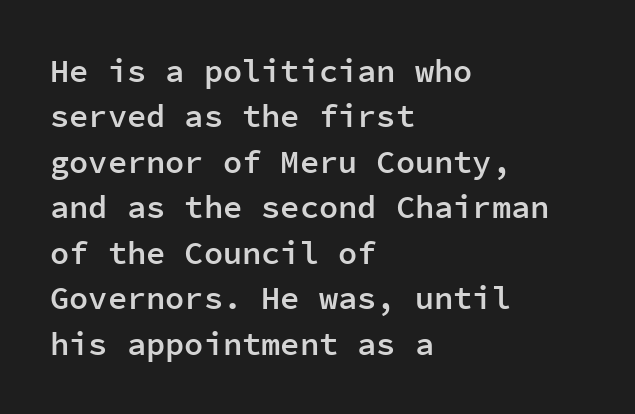
The image shows 32 px semibold sans-serif type, upright, monospaced; set left-aligned, normal line spacing (1.42x), normal letter spacing, not underlined; low stroke contrast and a medium x-height.
